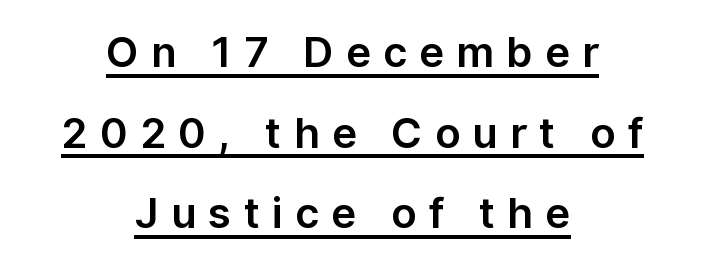
{"serif": "no", "italic": "no", "width": "normal", "stroke_contrast": "low", "x_height": "medium", "monospaced": "no", "underline": "yes", "align": "center", "line_spacing": "loose", "line_spacing_ratio": 1.92, "letter_spacing": "wide", "letter_spacing_em": 0.29, "glyph_px": 42}
